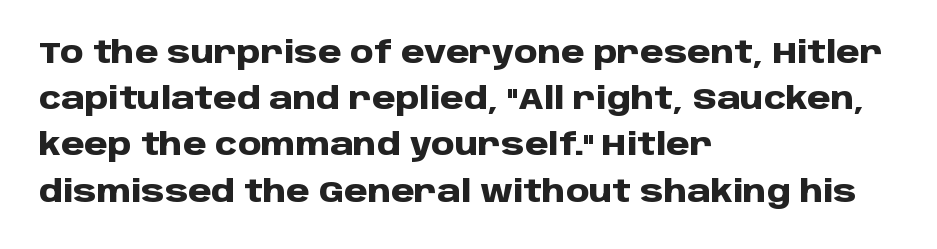
{"serif": "no", "italic": "no", "bold": "yes", "weight": "heavy", "width": "normal", "stroke_contrast": "low", "x_height": "large", "monospaced": "no", "underline": "no", "align": "left", "line_spacing": "normal", "line_spacing_ratio": 1.54, "letter_spacing": "normal", "letter_spacing_em": 0.0, "glyph_px": 30}
